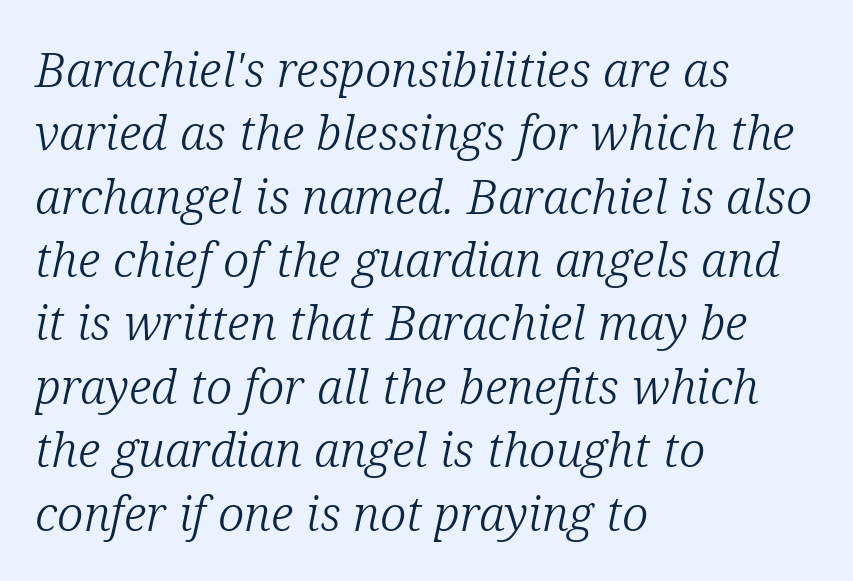
Q: Is the text bold? A: No.
Q: Is the text italic (slanted)? A: Yes, it leans right by about 12 degrees.
Q: Is the typeface a serif or a sans-serif typeface? A: Serif.
Q: Is the text underlined? A: No.
Q: How is the paragraph aligned? A: Left-aligned.
Q: Is the spacing between letters normal or unusually wide? A: Normal.
Q: Is the spacing between lines tight, normal or loose? A: Normal.
Q: Width (condensed, normal, or wide)? A: Normal.
Q: Stroke contrast? A: Low.
Q: x-height? A: Medium.
Q: Monospaced? A: No.
